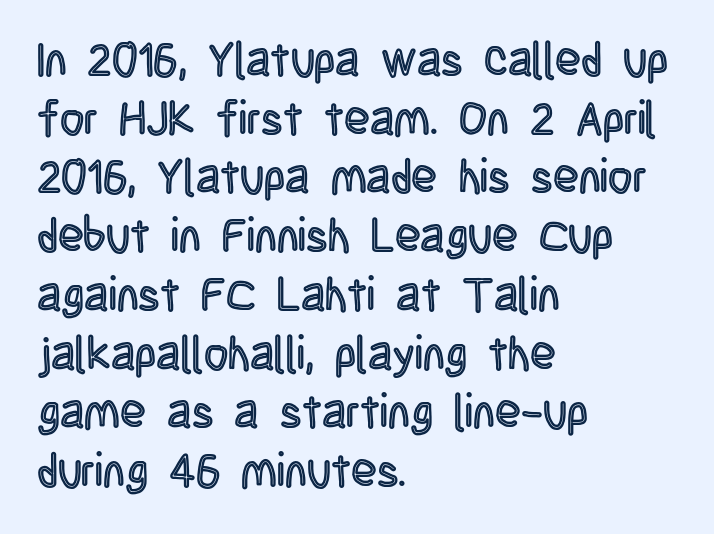
The image shows 47 px condensed type, upright; set left-aligned, normal line spacing (1.25x), normal letter spacing, not underlined; a large x-height.
